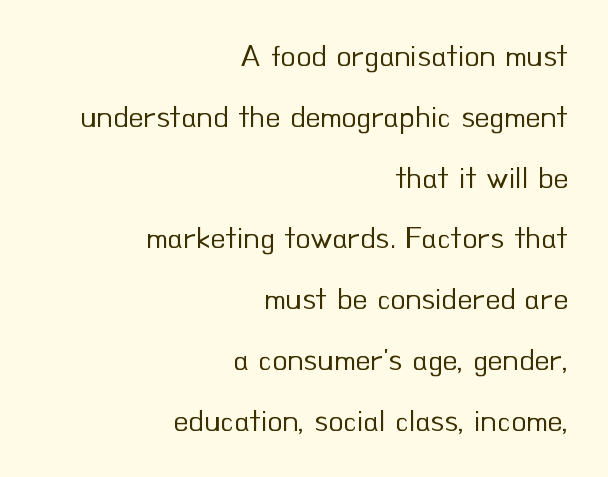
This block would shrink considerably if given ordinary leading; it's expanded now. Think standard paragraph weight, or any step lighter than that. Looks like regular typesetting: each glyph gets only the width it needs. A typesetter would call this zero additional tracking. The compositor pushed each line to the right boundary. Style check: upright.
